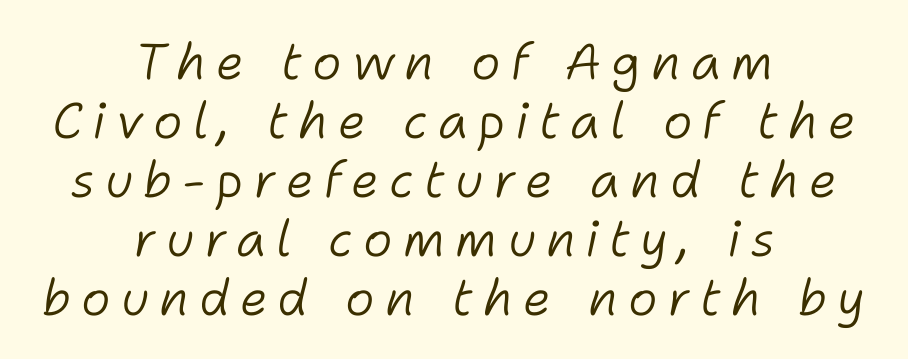
Q: Is the text bold? A: No.
Q: Is the text italic (slanted)? A: Yes, it leans right by about 11 degrees.
Q: Is the text underlined? A: No.
Q: How is the paragraph aligned? A: Centered.
Q: Is the spacing between letters normal or unusually wide? A: Unusually wide.
Q: Width (condensed, normal, or wide)? A: Normal.
Q: Stroke contrast? A: Low.
Q: x-height? A: Medium.
Q: Monospaced? A: No.
